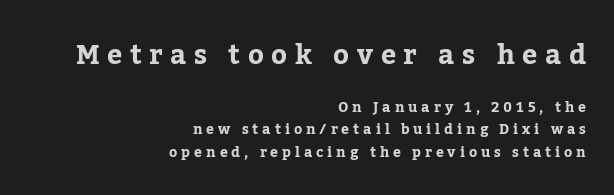
Q: Is the text bold? A: Yes.
Q: Is the text italic (slanted)? A: No, it is upright.
Q: Is the text underlined? A: No.
Q: How is the paragraph aligned? A: Right-aligned.
Q: Is the spacing between letters normal or unusually wide? A: Unusually wide.
Q: Is the spacing between lines tight, normal or loose? A: Normal.
Q: Which block of text is set in a larger size, the first (top) or the second (bottom)? A: The first (top) one.
